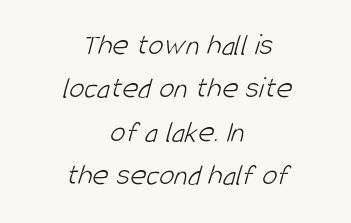
{"serif": "no", "bold": "no", "weight": "light", "width": "condensed", "stroke_contrast": "low", "x_height": "large", "monospaced": "no", "underline": "no", "align": "center", "line_spacing": "normal", "line_spacing_ratio": 1.4, "letter_spacing": "normal", "letter_spacing_em": 0.0, "glyph_px": 31}
